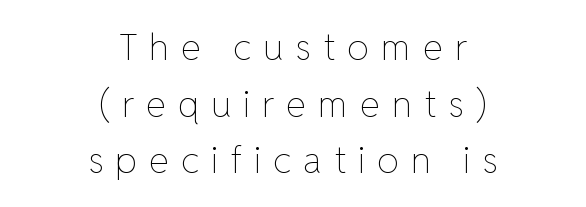
The image shows 37 px thin type, upright; set centered, normal line spacing (1.53x), unusually wide letter spacing (+0.31 em), not underlined; low stroke contrast and a medium x-height.
